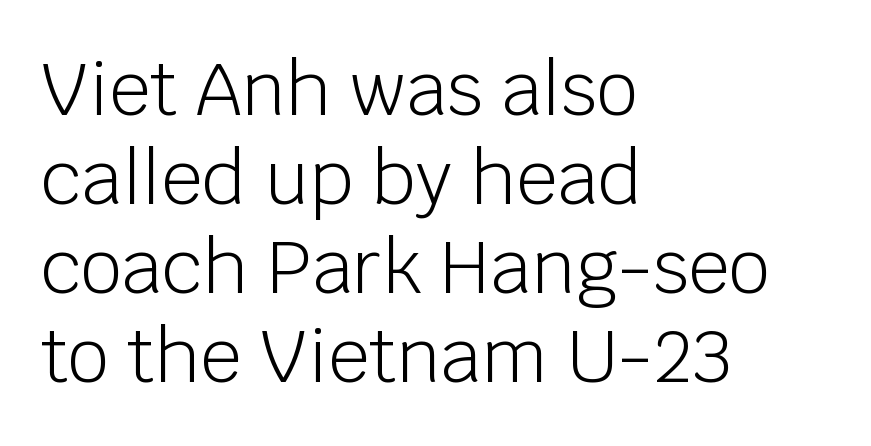
Q: Is the text bold? A: No.
Q: Is the text italic (slanted)? A: No, it is upright.
Q: Is the typeface a serif or a sans-serif typeface? A: Sans-serif.
Q: Is the text underlined? A: No.
Q: How is the paragraph aligned? A: Left-aligned.
Q: Is the spacing between letters normal or unusually wide? A: Normal.
Q: Width (condensed, normal, or wide)? A: Normal.
Q: Stroke contrast? A: Low.
Q: x-height? A: Large.
Q: Monospaced? A: No.
